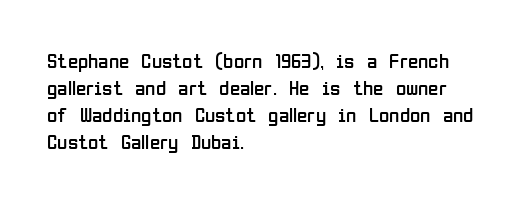
Q: Is the text bold? A: No.
Q: Is the text italic (slanted)? A: No, it is upright.
Q: Is the text underlined? A: No.
Q: How is the paragraph aligned? A: Left-aligned.
Q: Is the spacing between letters normal or unusually wide? A: Normal.
Q: Is the spacing between lines tight, normal or loose? A: Normal.
